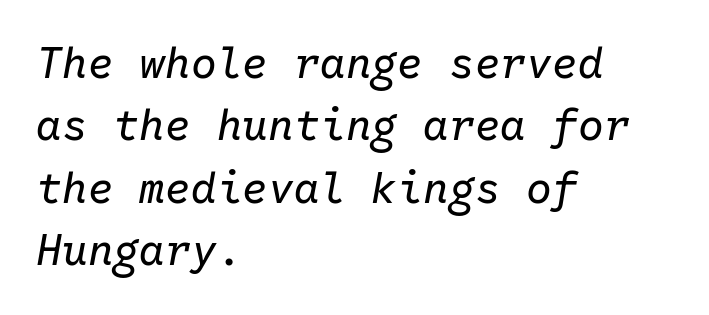
{"italic": "yes", "lean": "right", "slant_degrees": 10, "bold": "no", "weight": "regular", "width": "normal", "stroke_contrast": "low", "x_height": "medium", "monospaced": "yes", "underline": "no", "align": "left", "line_spacing": "normal", "line_spacing_ratio": 1.45, "letter_spacing": "normal", "letter_spacing_em": 0.0, "glyph_px": 43}
